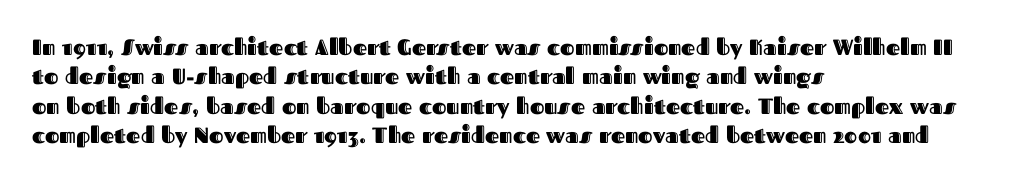
Q: Is the text italic (slanted)? A: No, it is upright.
Q: Is the text underlined? A: No.
Q: How is the paragraph aligned? A: Left-aligned.
Q: Is the spacing between letters normal or unusually wide? A: Normal.
Q: Is the spacing between lines tight, normal or loose? A: Normal.
